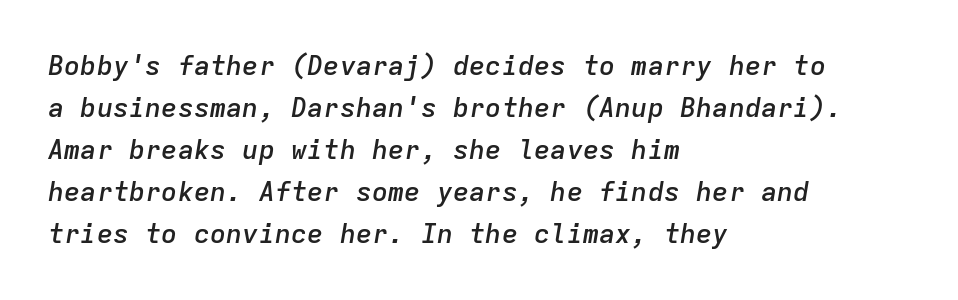
Yep, that's italic — everything's leaning. This sample is left-justified, so line endings fall wherever the words run out. Nobody touched the tracking dial on this one. This block has exactly the height ordinary leading produces. The foot of each line stays bare and open.
